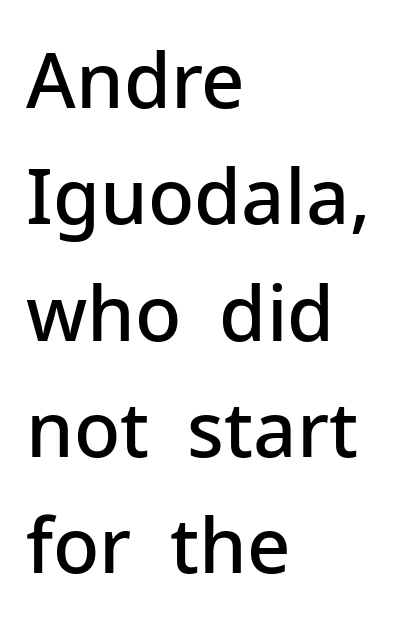
The image shows 76 px semibold sans-serif type, upright; set left-aligned, normal line spacing (1.53x), normal letter spacing, not underlined; low stroke contrast and a medium x-height.
